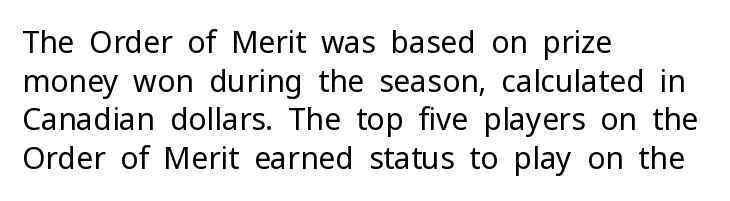
Q: Is the text bold? A: No.
Q: Is the text italic (slanted)? A: No, it is upright.
Q: Is the typeface a serif or a sans-serif typeface? A: Sans-serif.
Q: Is the text underlined? A: No.
Q: How is the paragraph aligned? A: Left-aligned.
Q: Is the spacing between letters normal or unusually wide? A: Normal.
Q: Is the spacing between lines tight, normal or loose? A: Normal.
Q: Width (condensed, normal, or wide)? A: Normal.
Q: Stroke contrast? A: Low.
Q: x-height? A: Medium.
Q: Monospaced? A: No.
